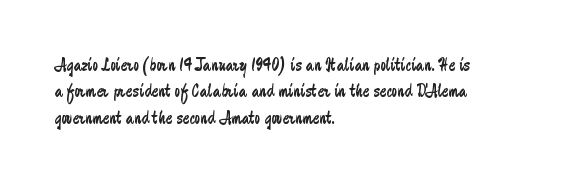
Rows of type keep a routine distance in the vertical direction. The face looks like a standard text weight, possibly lighter. Letter spacing: default. Each row of text sits above clean, open space.
